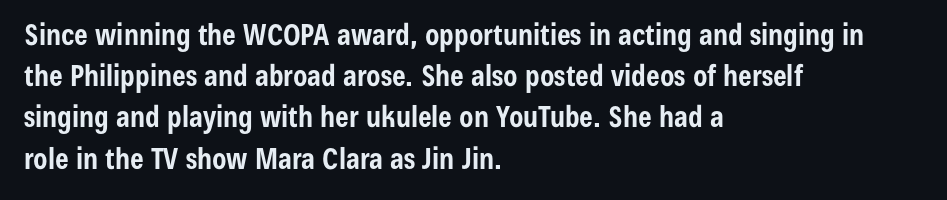
Q: Is the text bold? A: Yes.
Q: Is the text italic (slanted)? A: No, it is upright.
Q: Is the typeface a serif or a sans-serif typeface? A: Sans-serif.
Q: Is the text underlined? A: No.
Q: How is the paragraph aligned? A: Left-aligned.
Q: Is the spacing between letters normal or unusually wide? A: Normal.
Q: Is the spacing between lines tight, normal or loose? A: Normal.
Q: Width (condensed, normal, or wide)? A: Condensed.
Q: Stroke contrast? A: Low.
Q: x-height? A: Medium.
Q: Monospaced? A: No.
